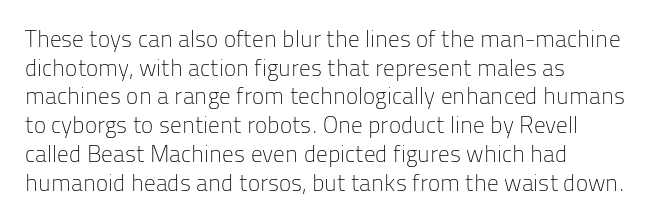
The lines sit at an ordinary, default distance from one another. The text block is weighted toward the left margin, trailing off unevenly rightward. Tracking value appears to be zero — textbook default spacing. Has an underline been added? It has not. Stroke mass is kept to a normal reading level or below.
